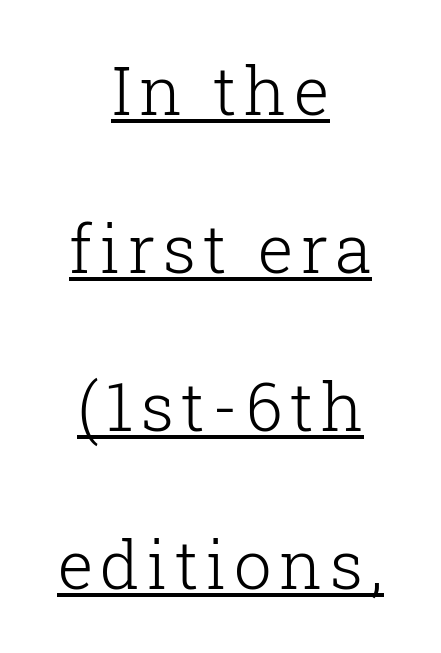
{"serif": "yes", "italic": "no", "bold": "no", "weight": "light", "width": "normal", "stroke_contrast": "low", "x_height": "medium", "monospaced": "no", "underline": "yes", "align": "center", "line_spacing": "loose", "line_spacing_ratio": 2.36, "glyph_px": 67}
